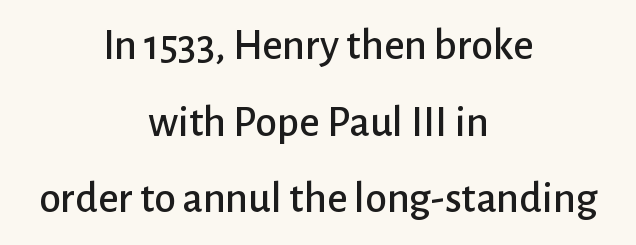
The image shows 44 px sans-serif type, upright; set centered, line spacing 1.74x, normal letter spacing, not underlined; low stroke contrast and a medium x-height.
